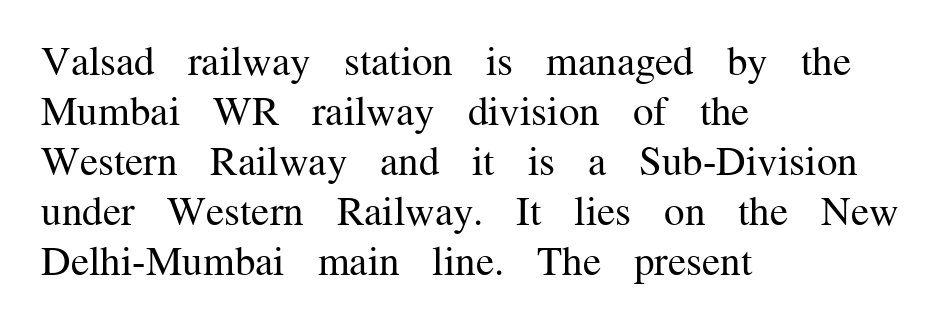
The lines in this sample share a left origin and differ only in where they stop. The letters carry serifs — small finishing strokes at the ends of their stems. Honestly, the letter spacing is just normal — you wouldn't notice it. Upright lettering throughout.
